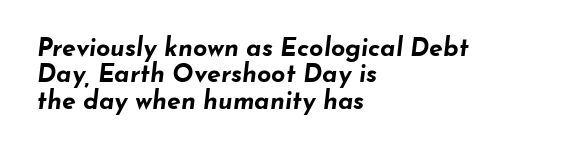
{"italic": "yes", "lean": "right", "slant_degrees": 7, "bold": "yes", "underline": "no", "align": "left", "line_spacing": "tight", "line_spacing_ratio": 1.06, "letter_spacing": "normal", "letter_spacing_em": 0.0, "glyph_px": 25}
